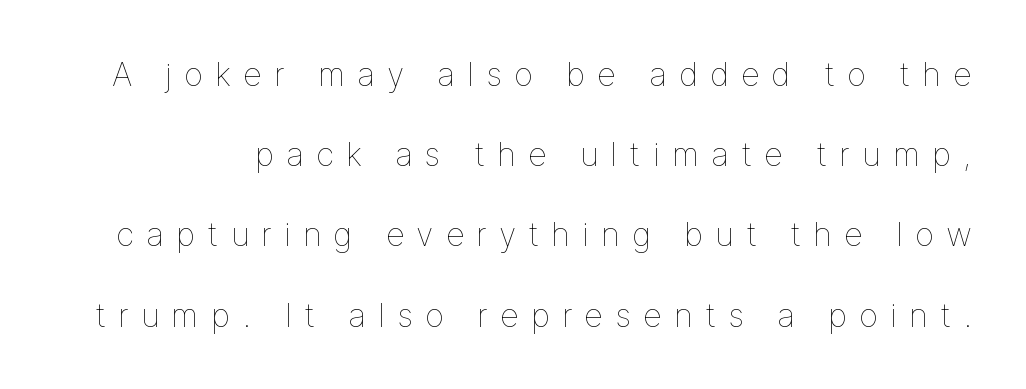
{"italic": "no", "bold": "no", "weight": "thin", "width": "normal", "stroke_contrast": "low", "x_height": "medium", "monospaced": "no", "underline": "no", "line_spacing": "loose", "line_spacing_ratio": 2.43, "letter_spacing": "wide", "letter_spacing_em": 0.36, "glyph_px": 33}
